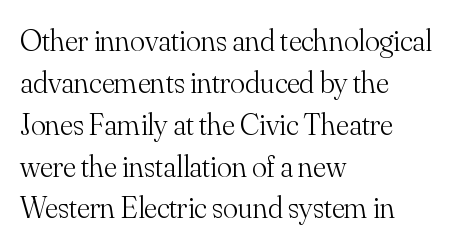
Q: Is the text bold? A: No.
Q: Is the text italic (slanted)? A: No, it is upright.
Q: Is the typeface a serif or a sans-serif typeface? A: Serif.
Q: Is the text underlined? A: No.
Q: How is the paragraph aligned? A: Left-aligned.
Q: Is the spacing between letters normal or unusually wide? A: Normal.
Q: Is the spacing between lines tight, normal or loose? A: Normal.
Q: Width (condensed, normal, or wide)? A: Normal.
Q: Stroke contrast? A: Medium.
Q: x-height? A: Small.
Q: Monospaced? A: No.
